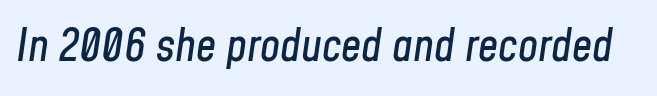
{"italic": "yes", "lean": "right", "slant_degrees": 8, "width": "condensed", "stroke_contrast": "low", "x_height": "medium", "monospaced": "no", "underline": "no", "letter_spacing": "normal", "letter_spacing_em": 0.0, "glyph_px": 45}
